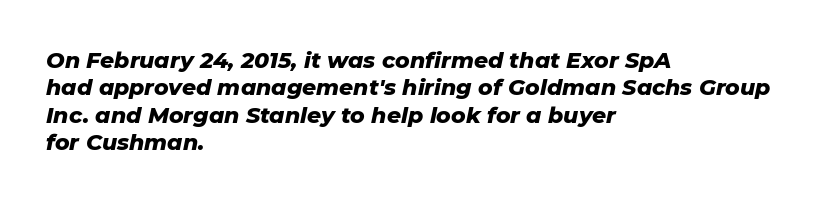
The image shows 22 px bold type, italic (leaning right); set left-aligned, normal line spacing (1.25x), normal letter spacing, not underlined.
